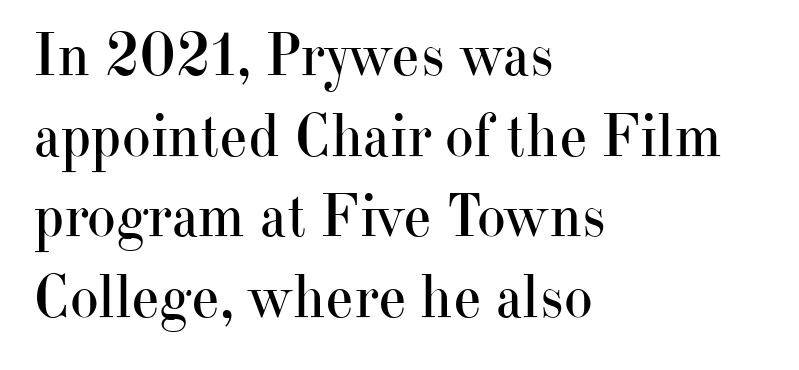
{"serif": "yes", "italic": "no", "bold": "no", "weight": "regular", "width": "normal", "stroke_contrast": "high", "x_height": "small", "monospaced": "no", "underline": "no", "align": "left", "line_spacing": "normal", "line_spacing_ratio": 1.32, "letter_spacing": "normal", "letter_spacing_em": 0.0, "glyph_px": 61}
